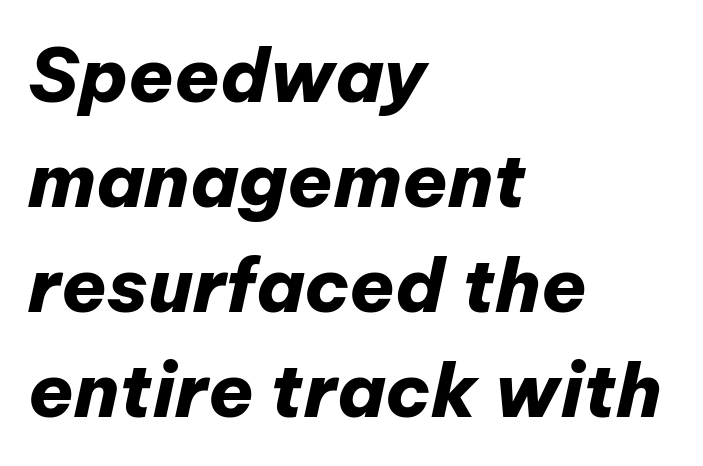
Only glyphs here, with clear space below each row. Every row of glyphs begins at an identical x-position on the left. Notice how descenders clear the ascenders below comfortably — that's standard leading. The rendering uses natural spacing where letterforms have individual widths. Inter-character spacing is left at the font's built-in metrics.
